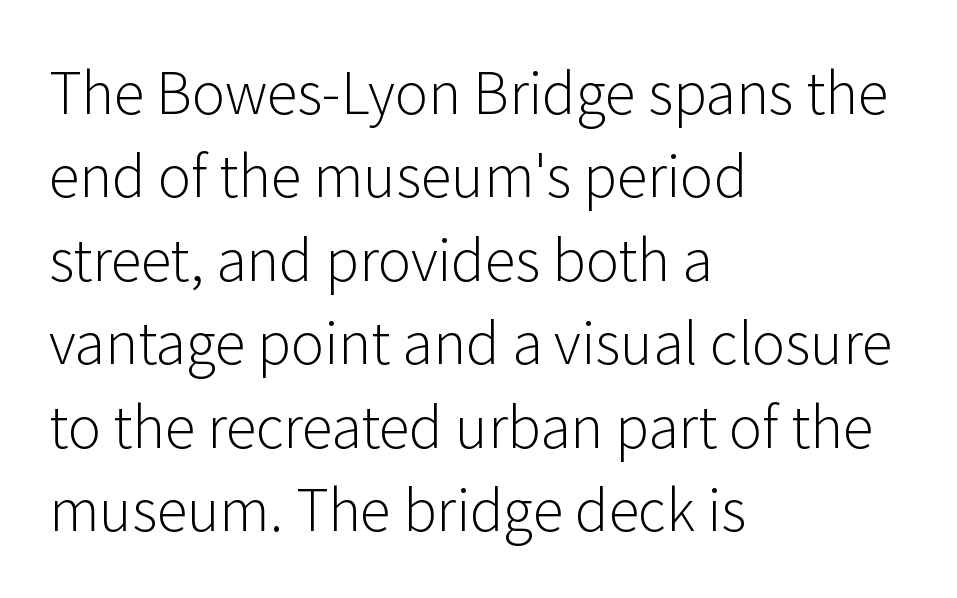
{"serif": "no", "italic": "no", "bold": "no", "weight": "light", "width": "normal", "stroke_contrast": "low", "x_height": "medium", "monospaced": "no", "underline": "no", "align": "left", "line_spacing": "normal", "line_spacing_ratio": 1.49, "letter_spacing": "normal", "letter_spacing_em": 0.0, "glyph_px": 56}
